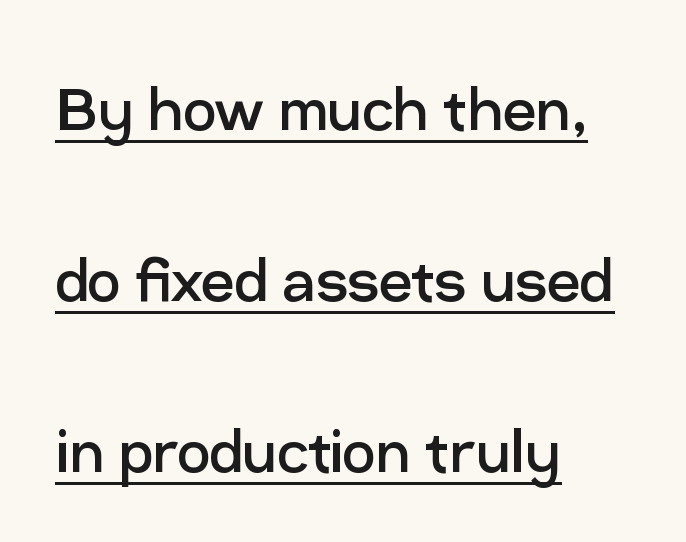
Q: Is the text bold? A: No.
Q: Is the text italic (slanted)? A: No, it is upright.
Q: Is the typeface a serif or a sans-serif typeface? A: Sans-serif.
Q: Is the text underlined? A: Yes.
Q: How is the paragraph aligned? A: Left-aligned.
Q: Is the spacing between letters normal or unusually wide? A: Normal.
Q: Is the spacing between lines tight, normal or loose? A: Loose.
Q: Width (condensed, normal, or wide)? A: Normal.
Q: Stroke contrast? A: Low.
Q: x-height? A: Medium.
Q: Monospaced? A: No.
